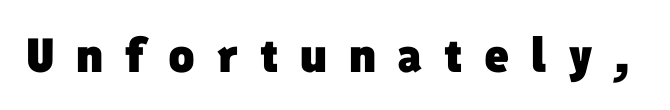
The image shows 48 px heavy sans-serif type; set unusually wide letter spacing (+0.45 em), not underlined; low stroke contrast and a medium x-height.
